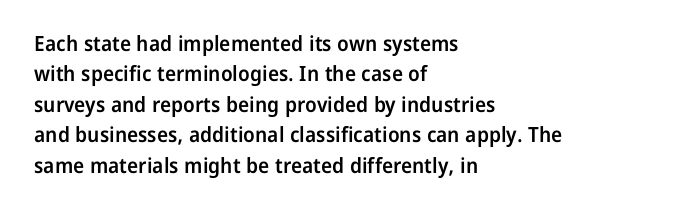
The image shows 21 px text type, upright; set left-aligned, normal line spacing (1.45x), normal letter spacing, not underlined.
